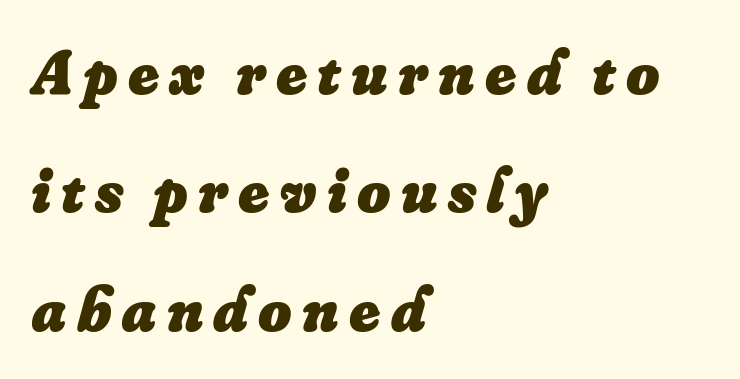
The image shows 64 px heavy type, italic (leaning right); set left-aligned, line spacing 1.85x, not underlined; low stroke contrast and a small x-height.
